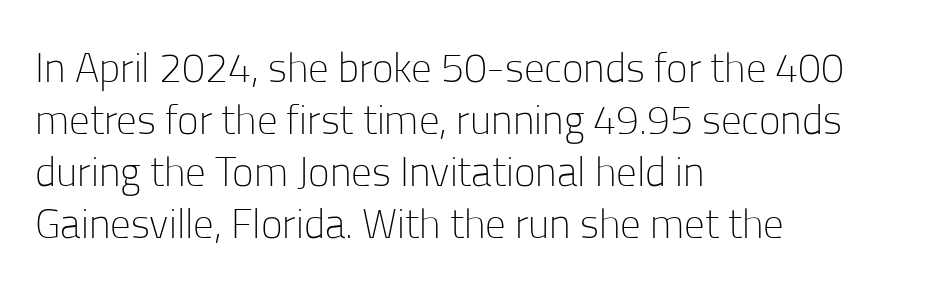
A light-to-regular cut is what we see here. Regular leading. Notice how the stems are strictly vertical — no italics here. This rendering leaves character spacing at its baseline value. Lines of text with bare space underneath. The passage shown is typeset with a sans-serif family.
